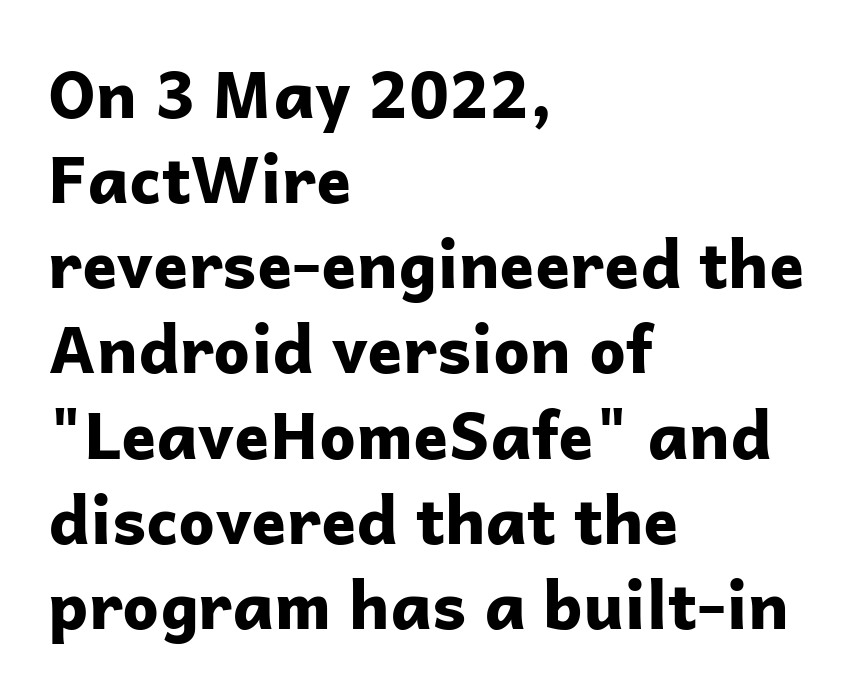
The image shows 65 px bold sans-serif type, upright; set left-aligned, normal line spacing (1.31x), normal letter spacing, not underlined; low stroke contrast and a medium x-height.
